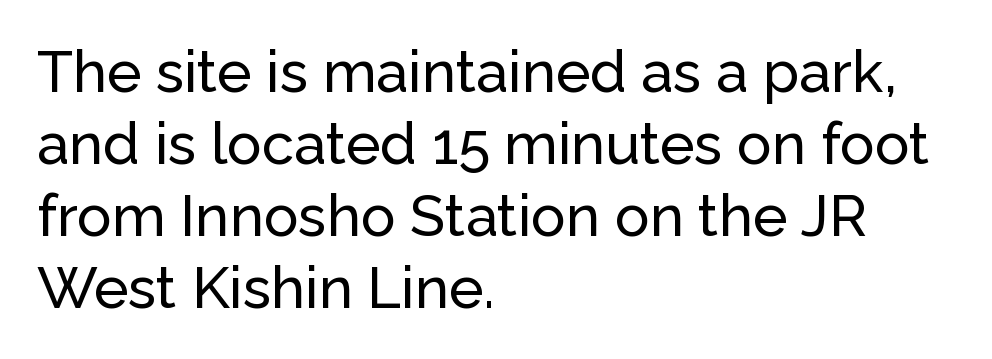
{"serif": "no", "italic": "no", "width": "normal", "stroke_contrast": "low", "x_height": "medium", "monospaced": "no", "underline": "no", "align": "left", "line_spacing_ratio": 1.24, "letter_spacing": "normal", "letter_spacing_em": 0.0, "glyph_px": 58}
